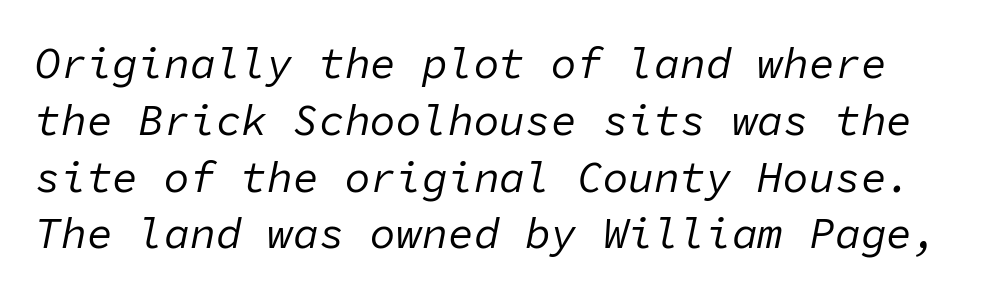
The image shows 43 px regular-weight type, italic (leaning right), monospaced; set normal line spacing (1.32x), normal letter spacing, not underlined; low stroke contrast and a medium x-height.
